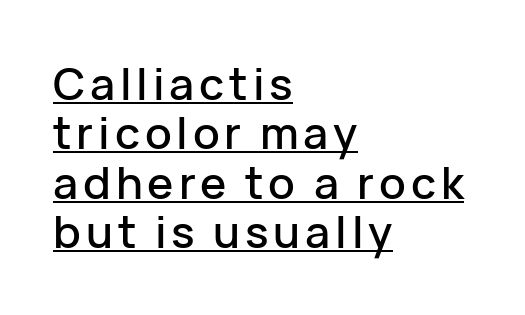
{"serif": "no", "italic": "no", "width": "normal", "stroke_contrast": "low", "x_height": "medium", "monospaced": "no", "underline": "yes", "align": "left", "line_spacing": "tight", "line_spacing_ratio": 1.12, "glyph_px": 44}
